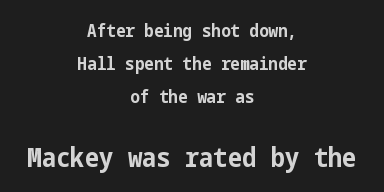
Q: Is the text bold? A: Yes.
Q: Is the text italic (slanted)? A: No, it is upright.
Q: Is the text underlined? A: No.
Q: How is the paragraph aligned? A: Centered.
Q: Is the spacing between letters normal or unusually wide? A: Normal.
Q: Which block of text is set in a larger size, the first (top) or the second (bottom)? A: The second (bottom) one.
